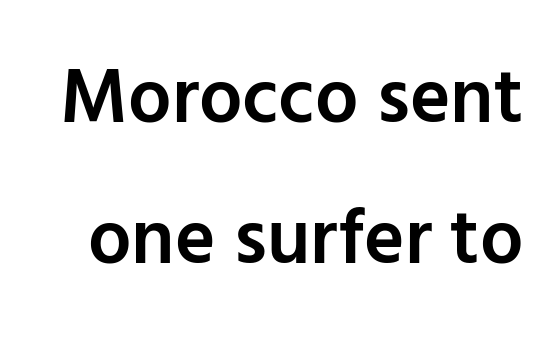
The face used here is proportionally spaced, like ordinary book or web type. In terms of weight, the rendering is demibold, just under bold. Observe the ordinary spacing: letters are neighbours, not strangers. The specimen reads as upright at a glance. Descenders hang freely into open space.
